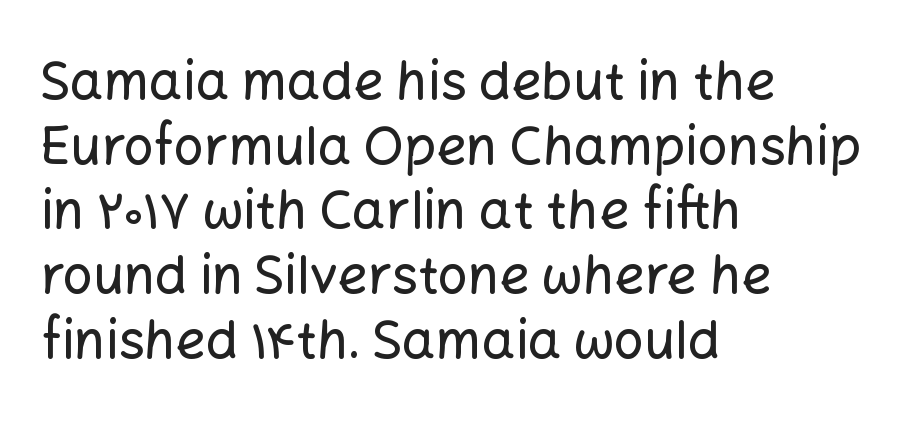
{"serif": "no", "italic": "no", "width": "normal", "stroke_contrast": "low", "x_height": "medium", "monospaced": "no", "underline": "no", "align": "left", "line_spacing_ratio": 1.22, "letter_spacing": "normal", "letter_spacing_em": 0.0, "glyph_px": 53}
